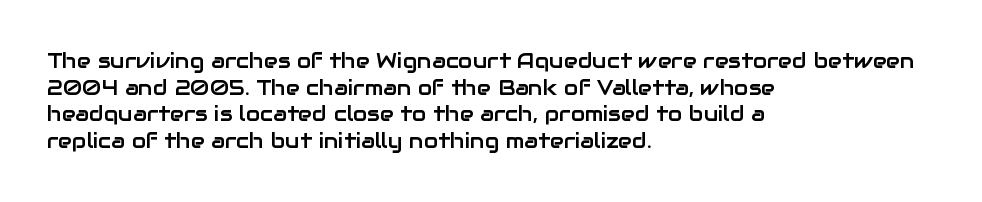
The image shows 21 px text type, upright; set left-aligned, normal line spacing (1.27x), normal letter spacing, not underlined.
